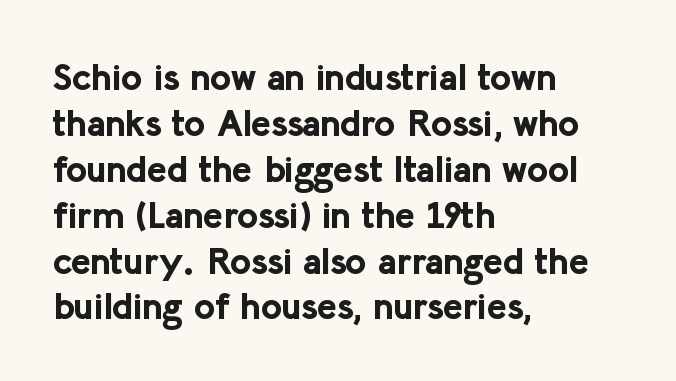
The image shows 37 px bold sans-serif type, upright; set left-aligned, line spacing 1.24x, normal letter spacing, not underlined; low stroke contrast and a medium x-height.
